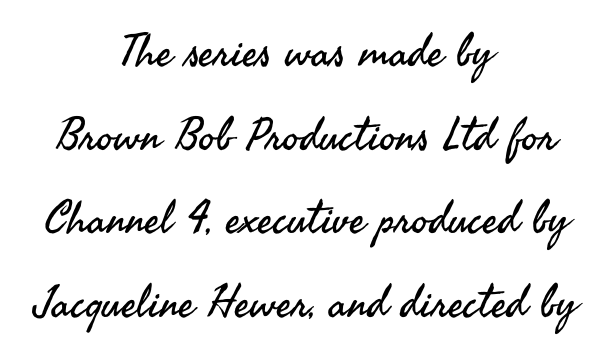
The image shows 45 px regular-weight sans-serif type; set centered, line spacing 1.86x, normal letter spacing, not underlined; medium stroke contrast and a small x-height.
